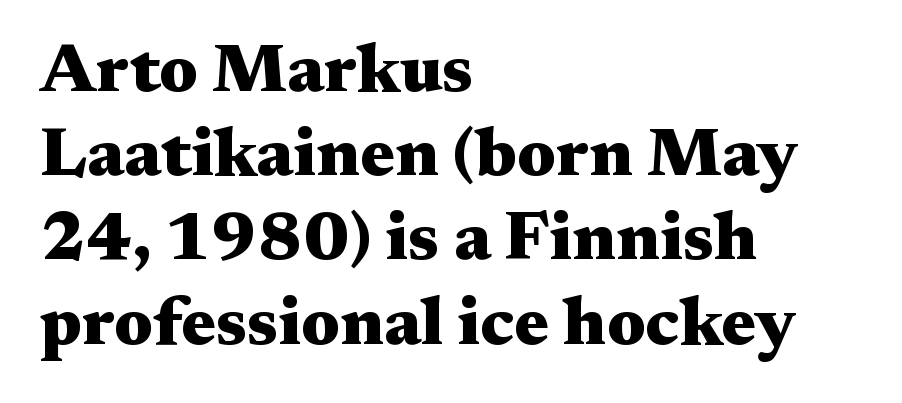
The image shows 69 px heavy, wide serif type, upright; set left-aligned, line spacing 1.22x, normal letter spacing, not underlined; medium stroke contrast and a medium x-height.
